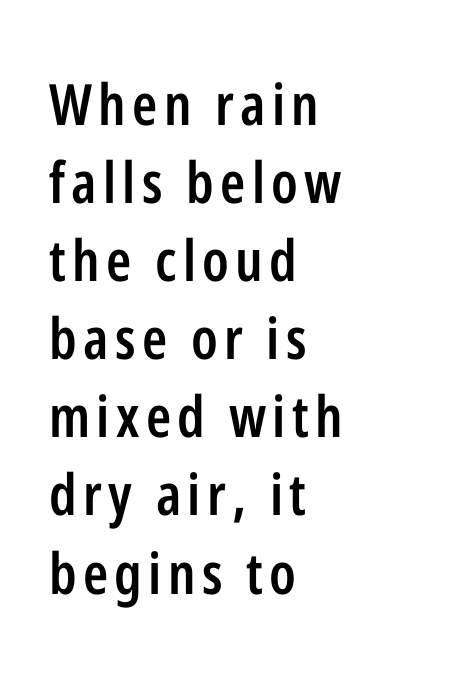
{"serif": "no", "italic": "no", "bold": "semi", "weight": "semibold", "width": "condensed", "stroke_contrast": "low", "x_height": "medium", "monospaced": "no", "underline": "no", "align": "left", "line_spacing": "normal", "line_spacing_ratio": 1.37, "glyph_px": 57}
